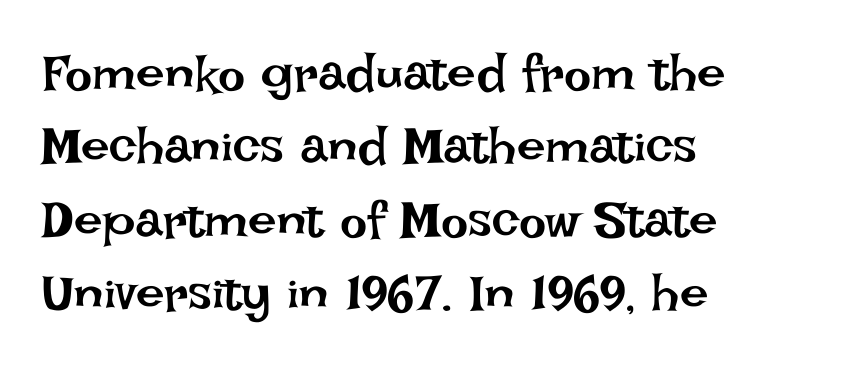
Q: Is the text bold? A: No.
Q: Is the text italic (slanted)? A: No, it is upright.
Q: Is the text underlined? A: No.
Q: How is the paragraph aligned? A: Left-aligned.
Q: Is the spacing between letters normal or unusually wide? A: Normal.
Q: Is the spacing between lines tight, normal or loose? A: Normal.
Q: Width (condensed, normal, or wide)? A: Normal.
Q: Stroke contrast? A: Low.
Q: x-height? A: Large.
Q: Monospaced? A: No.
